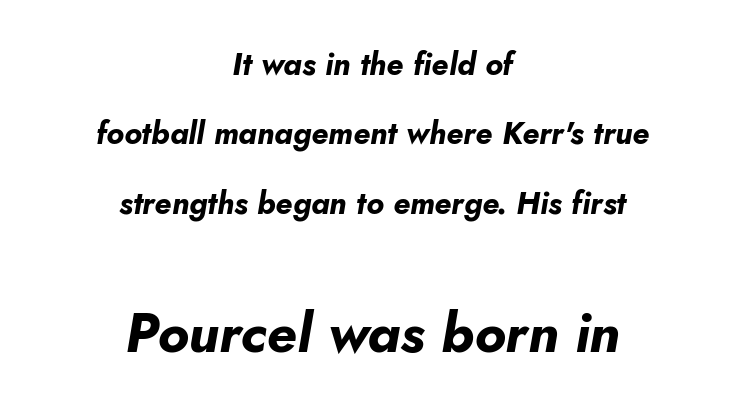
Q: Is the text bold? A: Yes.
Q: Is the text italic (slanted)? A: Yes, it leans right by about 10 degrees.
Q: Is the text underlined? A: No.
Q: How is the paragraph aligned? A: Centered.
Q: Is the spacing between letters normal or unusually wide? A: Normal.
Q: Is the spacing between lines tight, normal or loose? A: Loose.
Q: Which block of text is set in a larger size, the first (top) or the second (bottom)? A: The second (bottom) one.
Q: Width (condensed, normal, or wide)? A: Normal.
Q: Stroke contrast? A: Low.
Q: x-height? A: Small.
Q: Monospaced? A: No.
